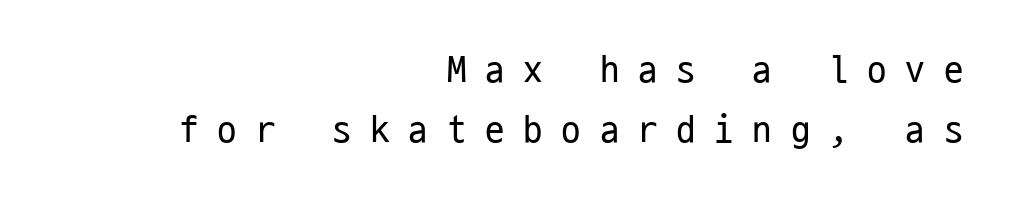
Q: Is the text bold? A: No.
Q: Is the text italic (slanted)? A: No, it is upright.
Q: Is the typeface a serif or a sans-serif typeface? A: Sans-serif.
Q: Is the text underlined? A: No.
Q: How is the paragraph aligned? A: Right-aligned.
Q: Is the spacing between letters normal or unusually wide? A: Unusually wide.
Q: Is the spacing between lines tight, normal or loose? A: Normal.
Q: Width (condensed, normal, or wide)? A: Condensed.
Q: Stroke contrast? A: Low.
Q: x-height? A: Medium.
Q: Monospaced? A: Yes.
